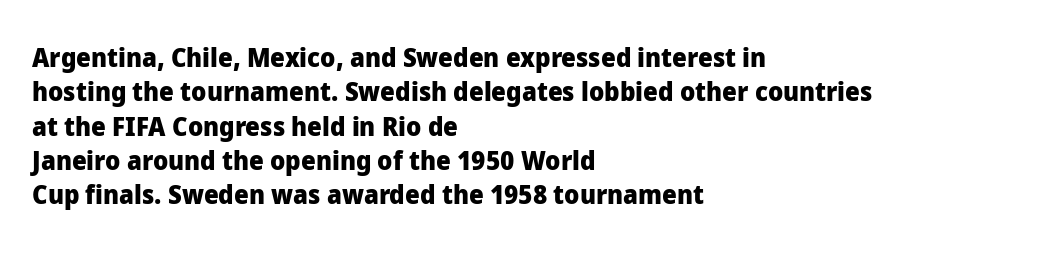
{"italic": "no", "bold": "yes", "underline": "no", "align": "left", "line_spacing": "normal", "line_spacing_ratio": 1.32, "letter_spacing": "normal", "letter_spacing_em": 0.0, "glyph_px": 26}
